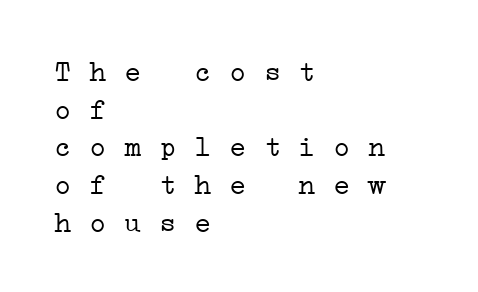
This sample has the even, mechanical cadence of fixed-width lettering. A normal amount of white space separates one row of letters from the next. Stroke mass is kept to a normal reading level or below. Type without underlining. How are the letters spaced? Ordinarily, with no added tracking. The text was rendered using a seriffed face with decorative stroke endings.
